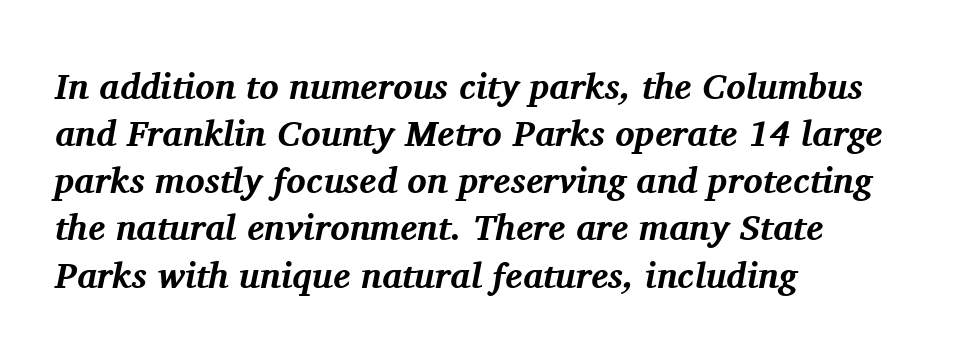
Regarding serifs, this sample has them. These lines are rendered in a variable-pitch font. Looking at the ascenders, they clearly lean. Inter-character spacing is left at the font's built-in metrics.
